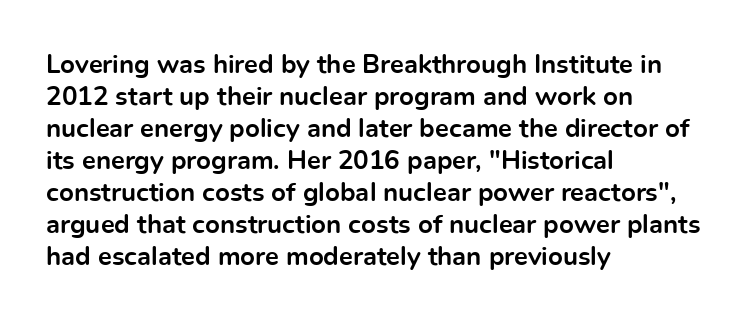
{"italic": "no", "bold": "yes", "underline": "no", "align": "left", "line_spacing_ratio": 1.23, "letter_spacing": "normal", "letter_spacing_em": 0.0, "glyph_px": 26}
